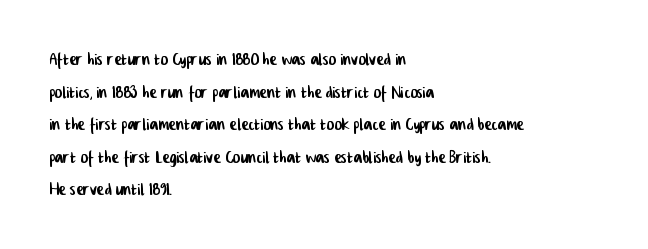
This sample is left-justified, so line endings fall wherever the words run out. Glyph-to-glyph distance matches everyday printed text. Each row of text sits above clean, open space. The space between consecutive lines is moderate.
